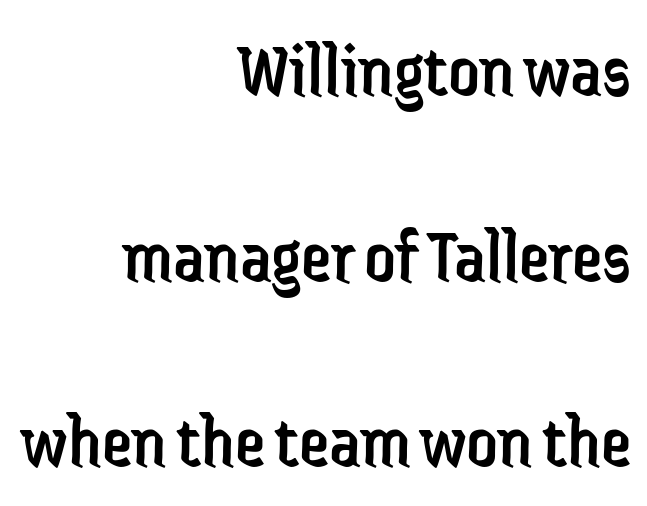
These glyphs show unthickened strokes, regular width or finer. Leftover space on each line is placed entirely before the opening word. Glance below the letters and you will spot only blank space. This block would shrink considerably if given ordinary leading; it's expanded now.
